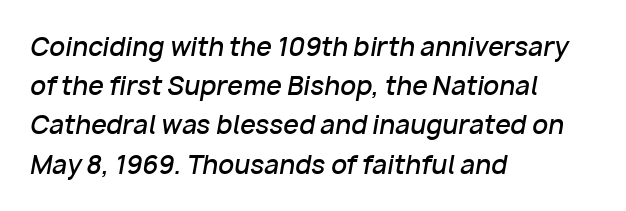
Tracking here is standard; glyphs follow each other at the usual distance. This block has exactly the height ordinary leading produces. Honestly, there is no underline to notice here at all. The sample has been set in demibold, a notch under bold. In terms of posture, this sample is oblique. Where is the straight margin? On the left.
